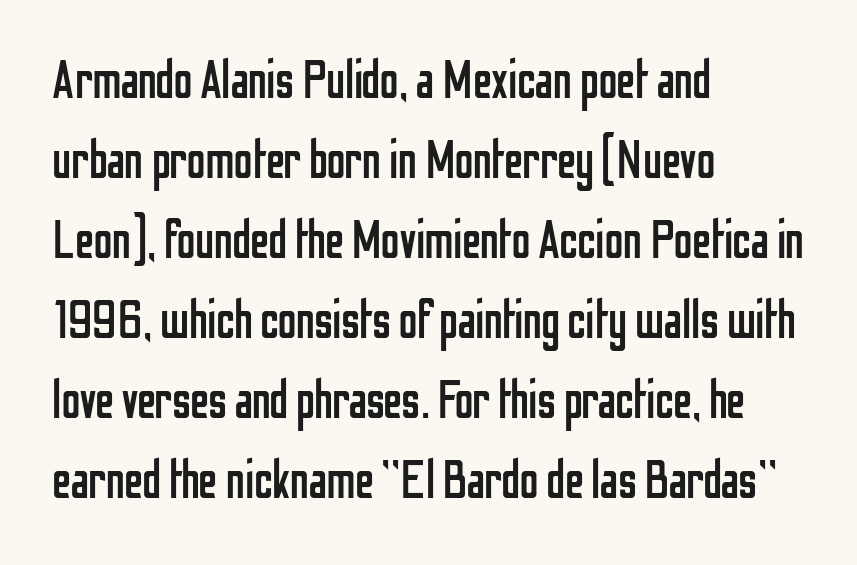
Q: Is the text bold? A: No.
Q: Is the text italic (slanted)? A: No, it is upright.
Q: Is the typeface a serif or a sans-serif typeface? A: Sans-serif.
Q: Is the text underlined? A: No.
Q: How is the paragraph aligned? A: Left-aligned.
Q: Is the spacing between letters normal or unusually wide? A: Normal.
Q: Is the spacing between lines tight, normal or loose? A: Normal.
Q: Width (condensed, normal, or wide)? A: Condensed.
Q: Stroke contrast? A: Low.
Q: x-height? A: Medium.
Q: Monospaced? A: No.
